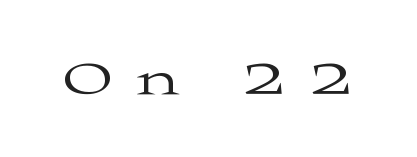
Q: Is the text bold? A: No.
Q: Is the text italic (slanted)? A: No, it is upright.
Q: Is the typeface a serif or a sans-serif typeface? A: Serif.
Q: Is the text underlined? A: No.
Q: Is the spacing between letters normal or unusually wide? A: Unusually wide.
Q: Width (condensed, normal, or wide)? A: Wide.
Q: Stroke contrast? A: Medium.
Q: x-height? A: Medium.
Q: Monospaced? A: No.
